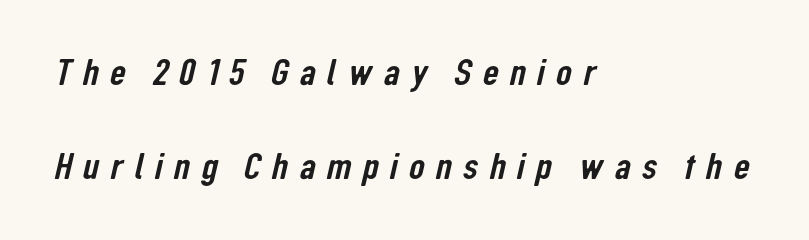
Teacher's note: observe the even left margin — that is flush-left alignment. One glance says open: line gaps are wider than usual. Unlike a traditional serif, this face leaves its strokes unadorned. Observe the wide spacing: letters keep a clear distance from each other.
